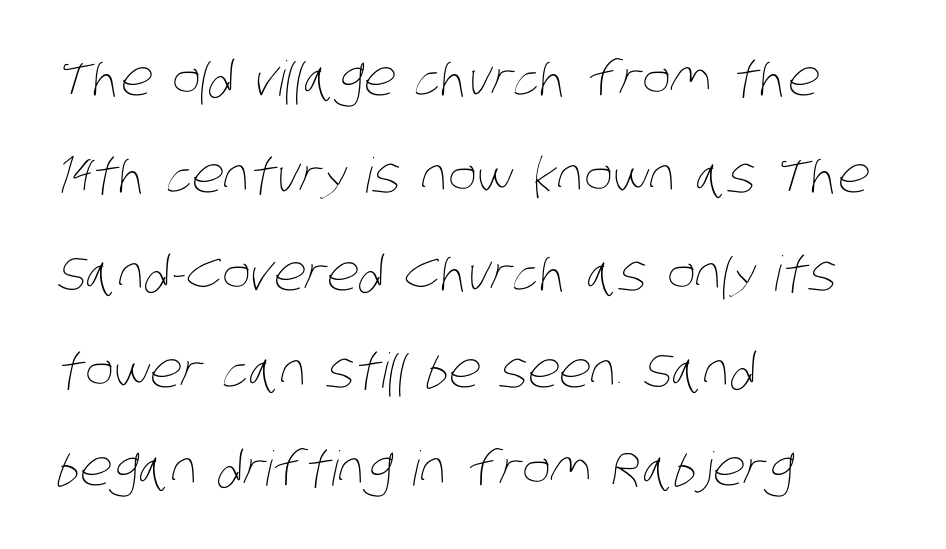
Inter-character spacing is left at the font's built-in metrics. Stem width sits at or under what a default text font uses. The rendering uses natural spacing where letterforms have individual widths. How would I describe the line gaps? Wide and relaxed.
